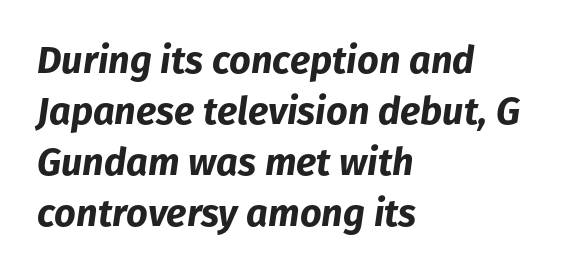
As a designer I'd log this as weight 700, bold. Would a proofreader flag this as italicized? Yes. This rendering uses left alignment, leaving the right contour irregular. Each letter keeps its own natural width here, so spacing adapts to shape. The designer left line spacing at the default. Rule under the text: the space is simply empty.
